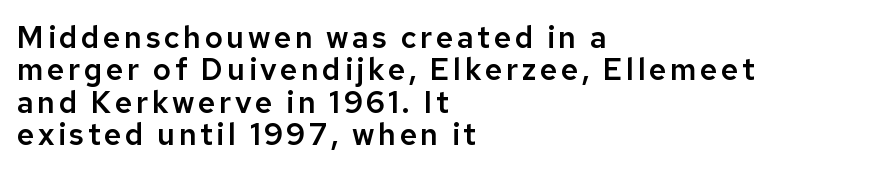
{"serif": "no", "italic": "no", "width": "normal", "stroke_contrast": "low", "x_height": "medium", "monospaced": "no", "underline": "no", "align": "left", "line_spacing": "tight", "line_spacing_ratio": 1.08, "glyph_px": 30}
